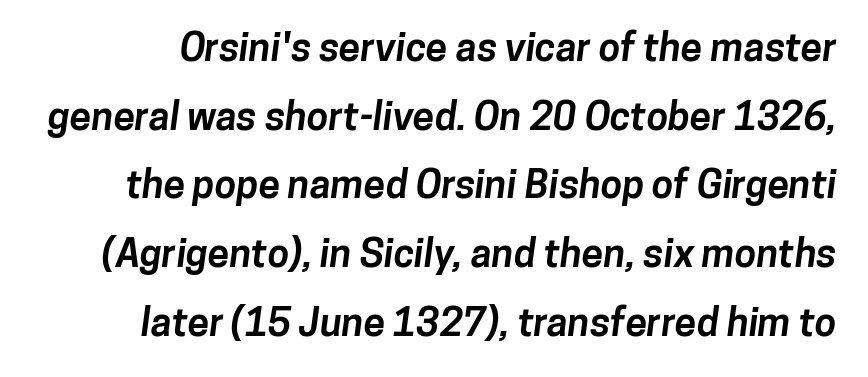
Q: Is the text bold? A: Yes.
Q: Is the typeface a serif or a sans-serif typeface? A: Sans-serif.
Q: Is the text underlined? A: No.
Q: Is the spacing between letters normal or unusually wide? A: Normal.
Q: Width (condensed, normal, or wide)? A: Normal.
Q: Stroke contrast? A: Low.
Q: x-height? A: Medium.
Q: Monospaced? A: No.
